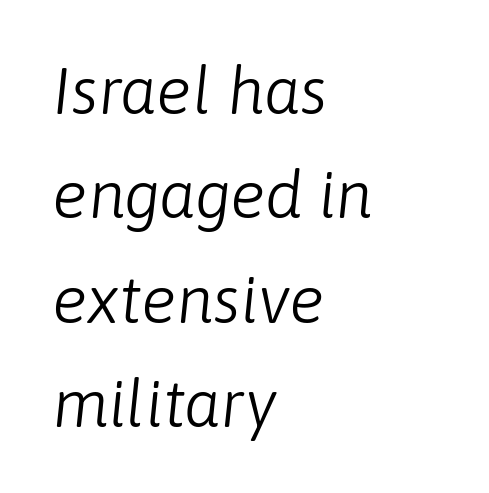
Q: Is the text bold? A: No.
Q: Is the text italic (slanted)? A: Yes, it leans right by about 6 degrees.
Q: Is the text underlined? A: No.
Q: How is the paragraph aligned? A: Left-aligned.
Q: Is the spacing between letters normal or unusually wide? A: Normal.
Q: Is the spacing between lines tight, normal or loose? A: Normal.
Q: Width (condensed, normal, or wide)? A: Normal.
Q: Stroke contrast? A: Low.
Q: x-height? A: Medium.
Q: Monospaced? A: No.
